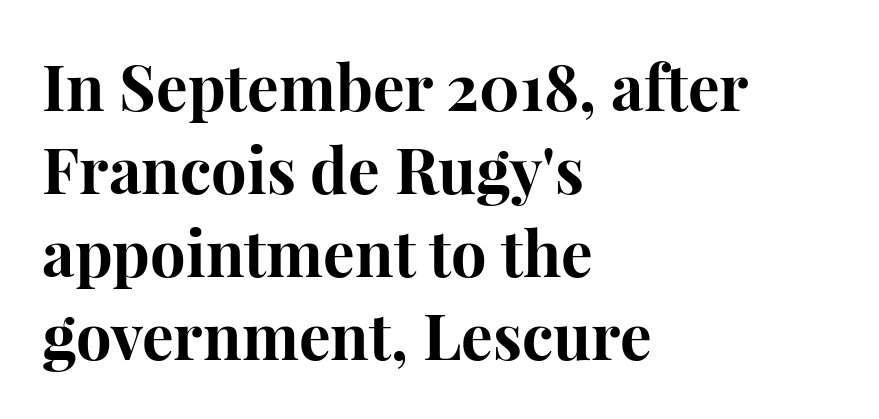
{"serif": "yes", "italic": "no", "bold": "yes", "weight": "bold", "width": "normal", "stroke_contrast": "high", "x_height": "medium", "monospaced": "no", "underline": "no", "align": "left", "line_spacing": "normal", "line_spacing_ratio": 1.32, "letter_spacing": "normal", "letter_spacing_em": 0.0, "glyph_px": 63}
